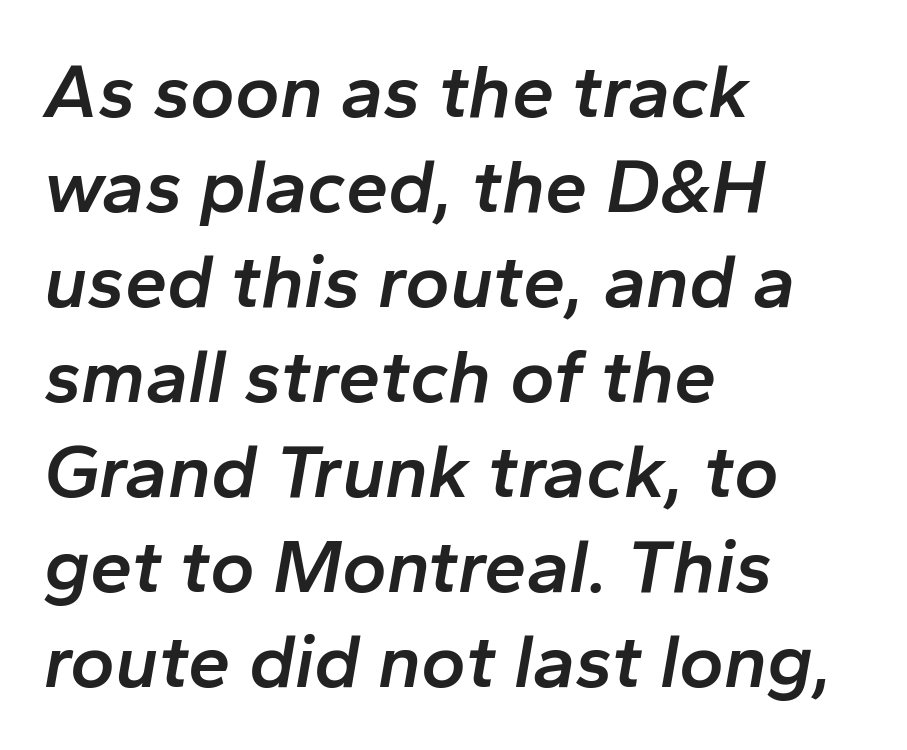
{"italic": "yes", "lean": "right", "slant_degrees": 10, "bold": "semi", "weight": "semibold", "width": "normal", "stroke_contrast": "low", "x_height": "medium", "monospaced": "no", "underline": "no", "align": "left", "line_spacing": "normal", "line_spacing_ratio": 1.25, "letter_spacing": "normal", "letter_spacing_em": 0.0, "glyph_px": 76}
